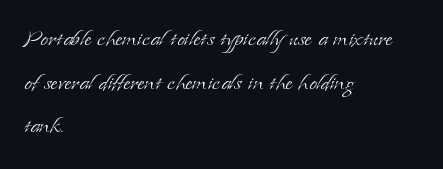
The letters advance in unequal steps, a hallmark of proportional type. Quick note: underline off. A classic flush-left, rag-right setting is used for this passage. Rows of type keep a routine distance in the vertical direction.
